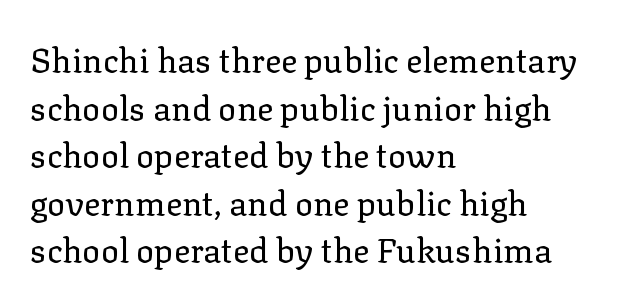
The image shows 34 px regular-weight serif type, upright; set left-aligned, normal line spacing (1.4x), normal letter spacing, not underlined; low stroke contrast and a medium x-height.
